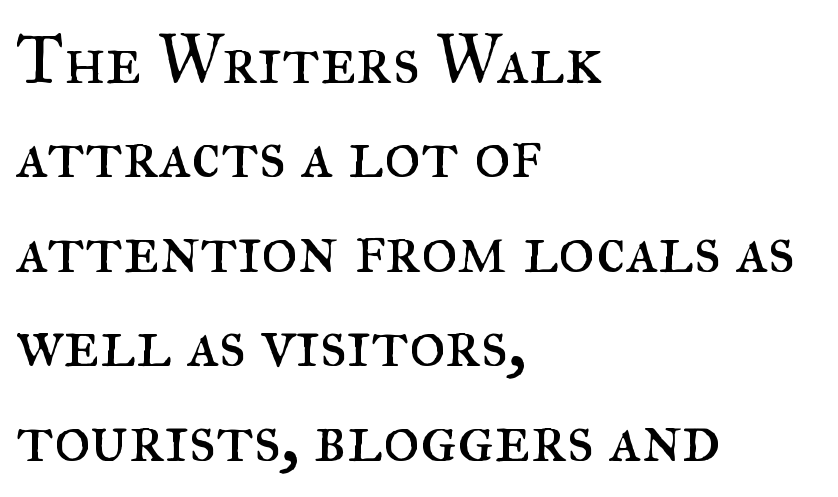
Q: Is the text bold? A: No.
Q: Is the text italic (slanted)? A: No, it is upright.
Q: Is the typeface a serif or a sans-serif typeface? A: Serif.
Q: Is the text underlined? A: No.
Q: How is the paragraph aligned? A: Left-aligned.
Q: Is the spacing between letters normal or unusually wide? A: Normal.
Q: Is the spacing between lines tight, normal or loose? A: Normal.
Q: Width (condensed, normal, or wide)? A: Normal.
Q: Stroke contrast? A: Medium.
Q: x-height? A: Small.
Q: Monospaced? A: No.
